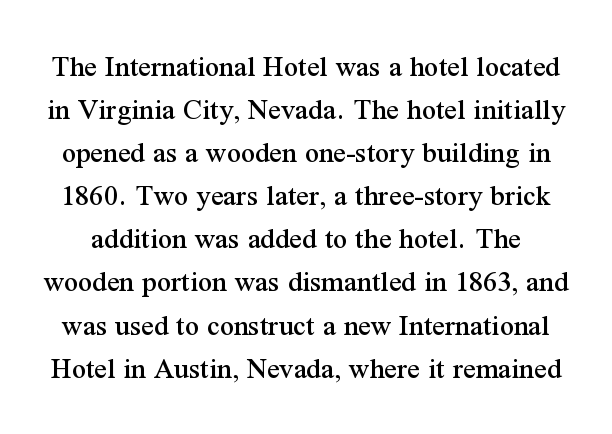
The image shows 31 px serif type, upright; set normal line spacing (1.39x), normal letter spacing, not underlined; medium stroke contrast and a medium x-height.
